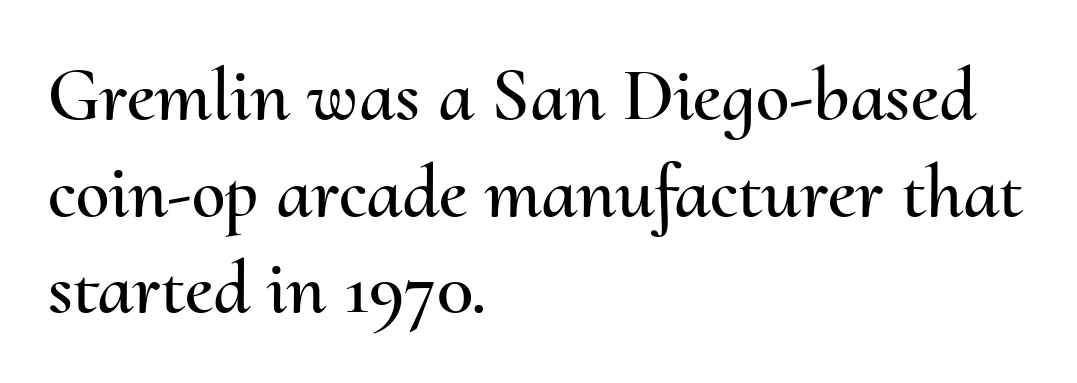
Q: Is the text italic (slanted)? A: No, it is upright.
Q: Is the text underlined? A: No.
Q: How is the paragraph aligned? A: Left-aligned.
Q: Is the spacing between letters normal or unusually wide? A: Normal.
Q: Is the spacing between lines tight, normal or loose? A: Normal.
Q: Width (condensed, normal, or wide)? A: Normal.
Q: Stroke contrast? A: Medium.
Q: x-height? A: Small.
Q: Monospaced? A: No.
